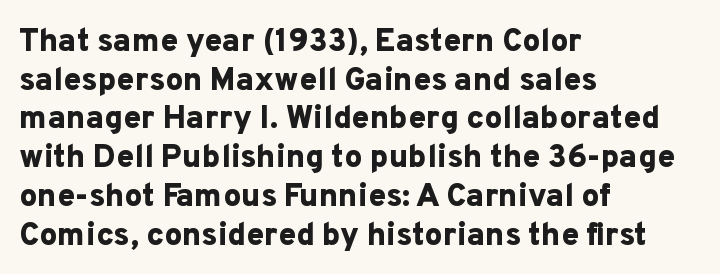
The image shows 32 px bold sans-serif type, upright; set left-aligned, line spacing 1.21x, normal letter spacing, not underlined; low stroke contrast and a medium x-height.
